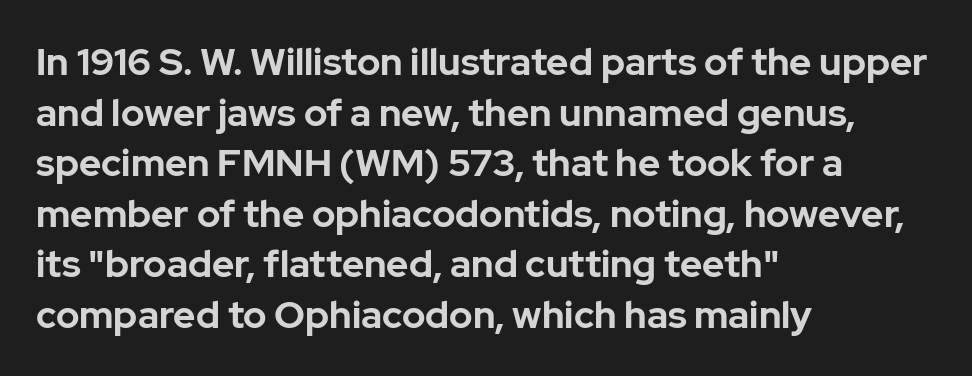
Q: Is the text bold? A: Yes.
Q: Is the text italic (slanted)? A: No, it is upright.
Q: Is the typeface a serif or a sans-serif typeface? A: Sans-serif.
Q: Is the text underlined? A: No.
Q: How is the paragraph aligned? A: Left-aligned.
Q: Is the spacing between letters normal or unusually wide? A: Normal.
Q: Is the spacing between lines tight, normal or loose? A: Normal.
Q: Width (condensed, normal, or wide)? A: Normal.
Q: Stroke contrast? A: Low.
Q: x-height? A: Medium.
Q: Monospaced? A: No.
